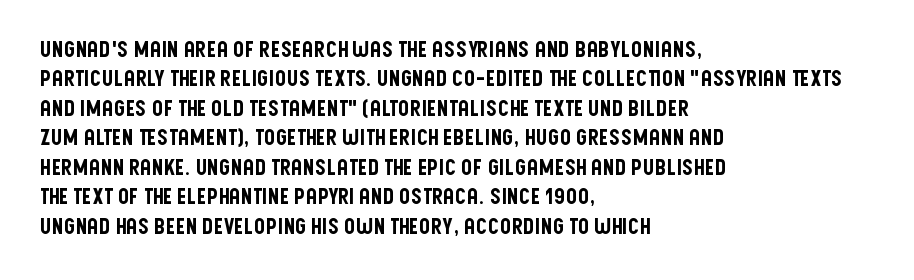
Reading down the block, your eye returns to a fixed left position each line. The type sits square on the baseline with zero lean. The space directly below the letters is spotless. Notice how descenders clear the ascenders below comfortably — that's standard leading. Each word holds together tightly as a unit, with standard inter-letter gaps.
